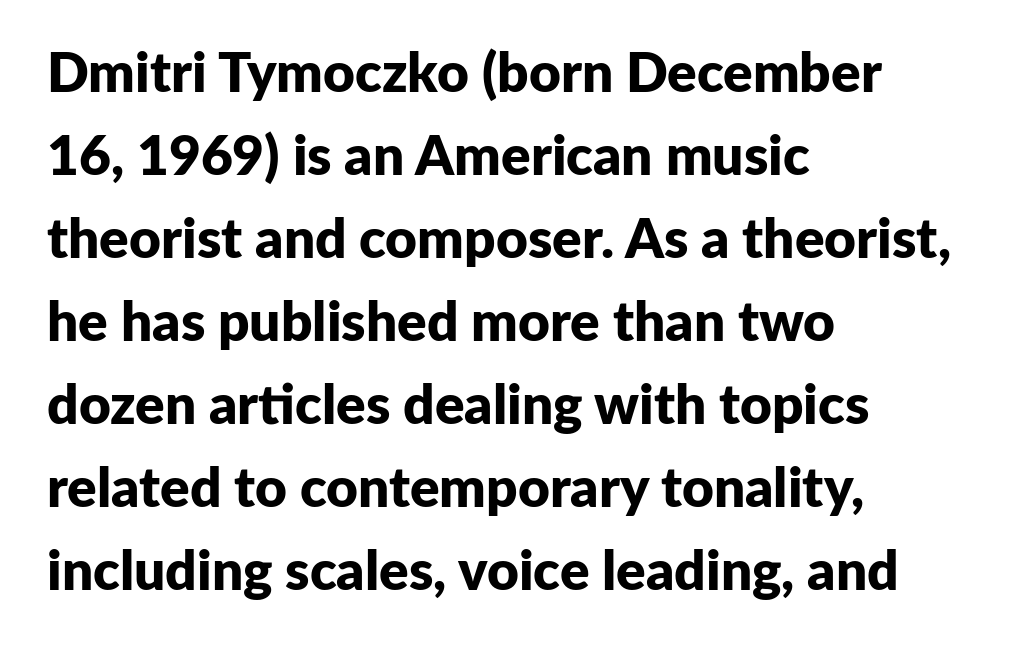
{"serif": "no", "italic": "no", "bold": "yes", "weight": "bold", "width": "normal", "stroke_contrast": "low", "x_height": "medium", "monospaced": "no", "underline": "no", "align": "left", "line_spacing": "normal", "line_spacing_ratio": 1.51, "letter_spacing": "normal", "letter_spacing_em": 0.0, "glyph_px": 55}
